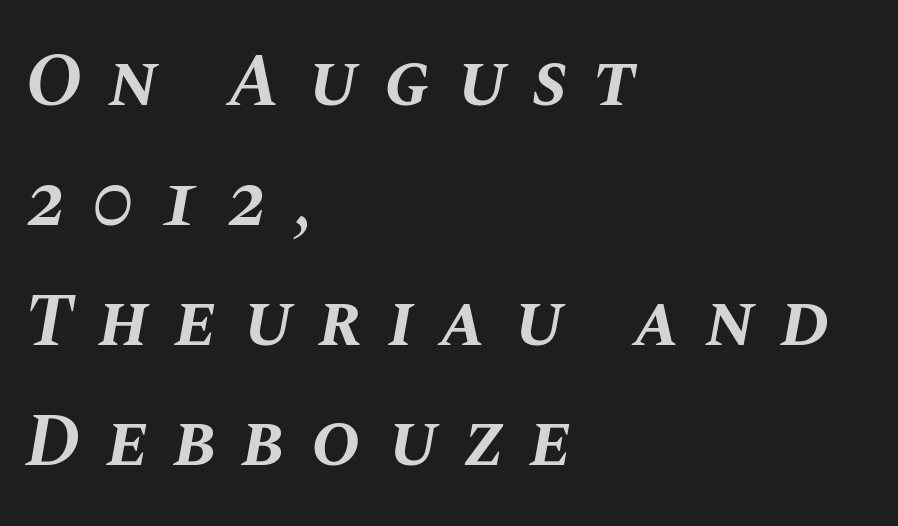
{"italic": "yes", "lean": "right", "slant_degrees": 10, "bold": "yes", "weight": "bold", "width": "normal", "stroke_contrast": "medium", "x_height": "large", "monospaced": "no", "underline": "no", "align": "left", "line_spacing": "normal", "line_spacing_ratio": 1.62, "letter_spacing": "wide", "letter_spacing_em": 0.35, "glyph_px": 74}
